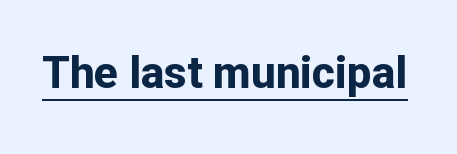
The specimen includes a rule beneath the text block's lines. This sample has the flowing, uneven cadence of proportional lettering. This is sans-serif lettering, the kind often seen on screens and signage. Ordinary non-slanted type is in use. Characters follow at the spacing the type designer built in. Weight: bold.
